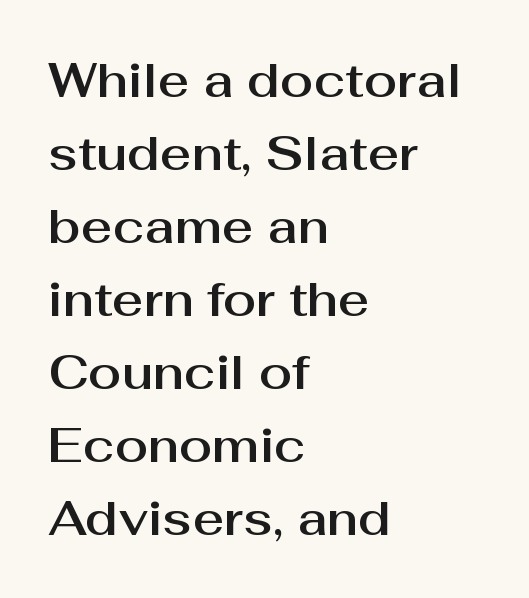
Q: Is the text italic (slanted)? A: No, it is upright.
Q: Is the typeface a serif or a sans-serif typeface? A: Sans-serif.
Q: Is the text underlined? A: No.
Q: How is the paragraph aligned? A: Left-aligned.
Q: Is the spacing between letters normal or unusually wide? A: Normal.
Q: Is the spacing between lines tight, normal or loose? A: Normal.
Q: Width (condensed, normal, or wide)? A: Normal.
Q: Stroke contrast? A: Medium.
Q: x-height? A: Medium.
Q: Monospaced? A: No.
